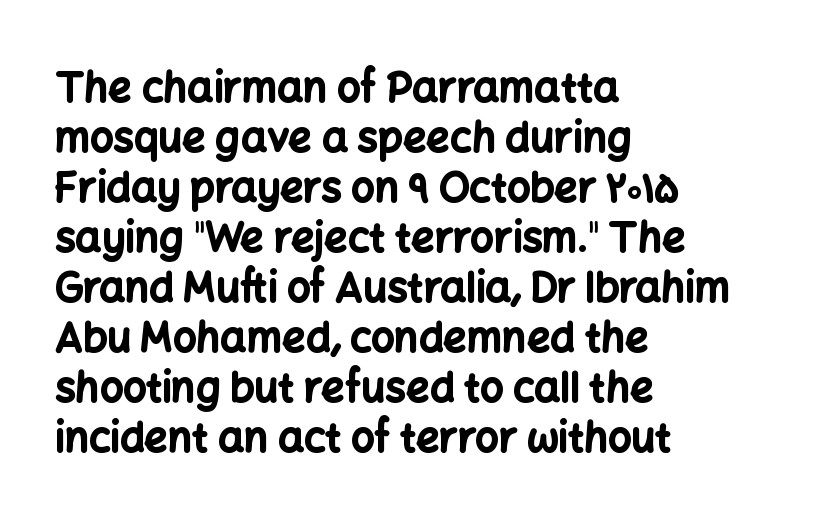
{"serif": "no", "italic": "no", "bold": "yes", "weight": "bold", "width": "normal", "stroke_contrast": "low", "x_height": "medium", "monospaced": "no", "underline": "no", "align": "left", "line_spacing_ratio": 1.22, "letter_spacing": "normal", "letter_spacing_em": 0.0, "glyph_px": 41}
